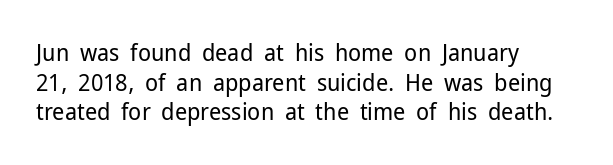
Q: Is the text bold? A: No.
Q: Is the text italic (slanted)? A: No, it is upright.
Q: Is the text underlined? A: No.
Q: How is the paragraph aligned? A: Left-aligned.
Q: Is the spacing between letters normal or unusually wide? A: Normal.
